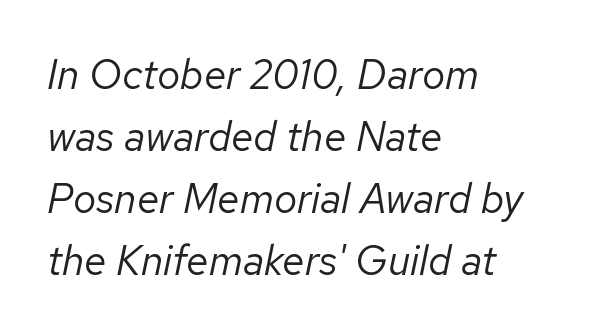
Q: Is the text bold? A: No.
Q: Is the text italic (slanted)? A: Yes, it leans right by about 12 degrees.
Q: Is the text underlined? A: No.
Q: How is the paragraph aligned? A: Left-aligned.
Q: Is the spacing between letters normal or unusually wide? A: Normal.
Q: Is the spacing between lines tight, normal or loose? A: Normal.
Q: Width (condensed, normal, or wide)? A: Normal.
Q: Stroke contrast? A: Low.
Q: x-height? A: Medium.
Q: Monospaced? A: No.
